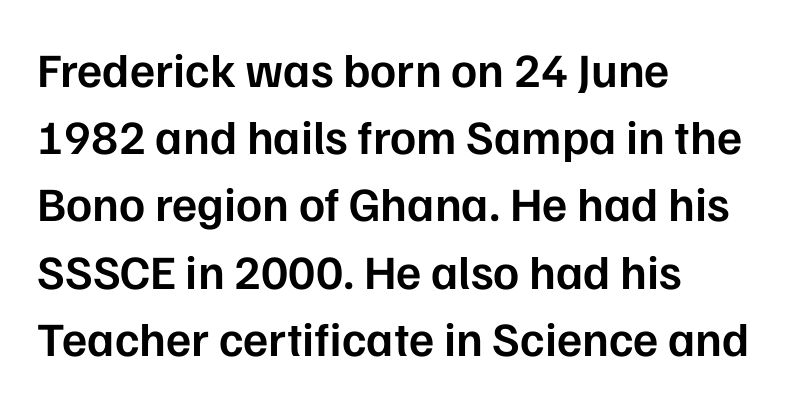
Q: Is the text bold? A: Semi-bold.
Q: Is the text italic (slanted)? A: No, it is upright.
Q: Is the typeface a serif or a sans-serif typeface? A: Sans-serif.
Q: Is the text underlined? A: No.
Q: How is the paragraph aligned? A: Left-aligned.
Q: Is the spacing between letters normal or unusually wide? A: Normal.
Q: Is the spacing between lines tight, normal or loose? A: Normal.
Q: Width (condensed, normal, or wide)? A: Normal.
Q: Stroke contrast? A: Low.
Q: x-height? A: Medium.
Q: Monospaced? A: No.
